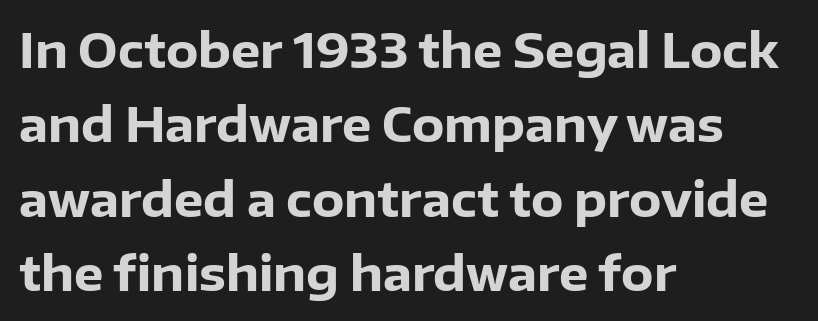
The image shows 47 px heavy sans-serif type, upright; set left-aligned, normal line spacing (1.58x), normal letter spacing, not underlined; low stroke contrast and a medium x-height.
